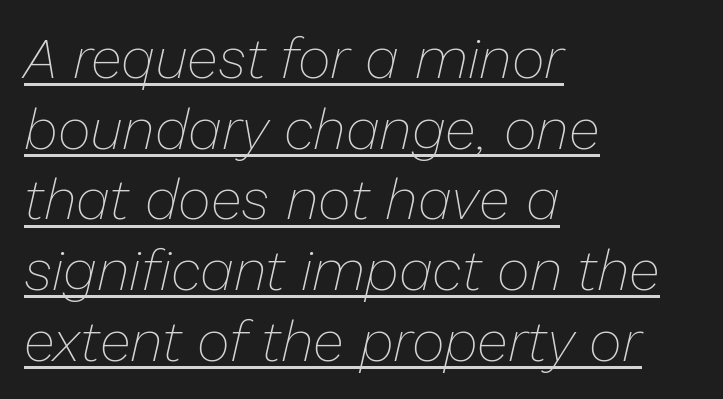
Q: Is the text bold? A: No.
Q: Is the text italic (slanted)? A: Yes, it leans right by about 13 degrees.
Q: Is the text underlined? A: Yes.
Q: How is the paragraph aligned? A: Left-aligned.
Q: Is the spacing between letters normal or unusually wide? A: Normal.
Q: Width (condensed, normal, or wide)? A: Normal.
Q: Stroke contrast? A: Low.
Q: x-height? A: Medium.
Q: Monospaced? A: No.
